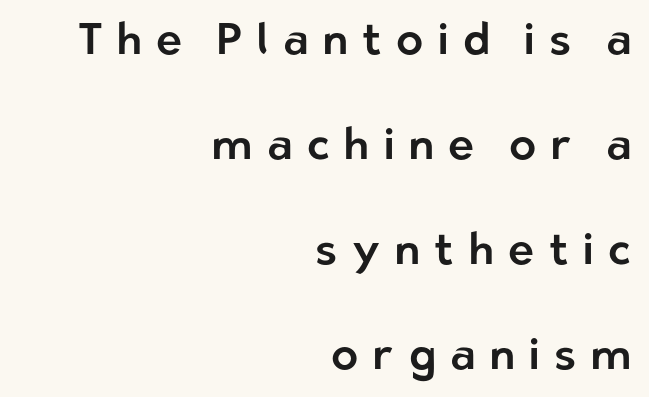
{"serif": "no", "italic": "no", "width": "normal", "stroke_contrast": "low", "x_height": "medium", "monospaced": "no", "underline": "no", "align": "right", "line_spacing": "loose", "line_spacing_ratio": 2.39, "letter_spacing": "wide", "letter_spacing_em": 0.33, "glyph_px": 44}
